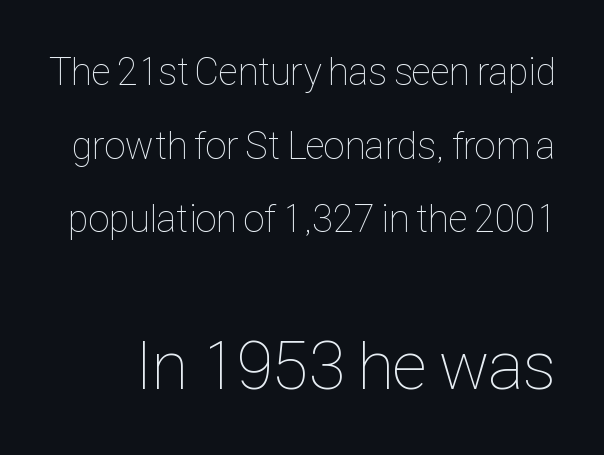
Compared with a typical body face, this is equally light or lighter still. Does the lettering tilt? It doesn't — this is upright. Do the characters align in a grid? No, the font is proportional. Observe the ordinary spacing: letters are neighbours, not strangers. Underline: absent.
